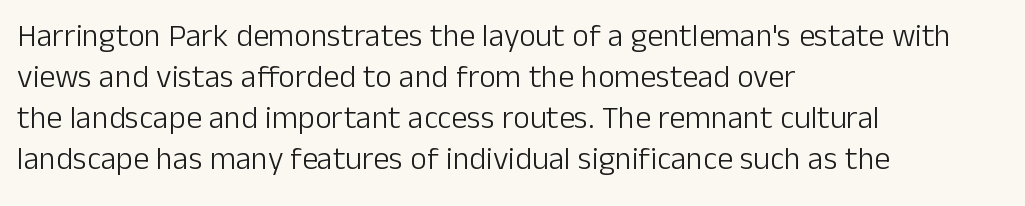
The cut favours lightness, reaching ordinary text weight at its darkest. How would I describe the line gaps? Plain and ordinary. Layout note: lines flush left. Unlike italic type, these characters show no tilt at all. The rendering uses natural spacing where letterforms have individual widths.
